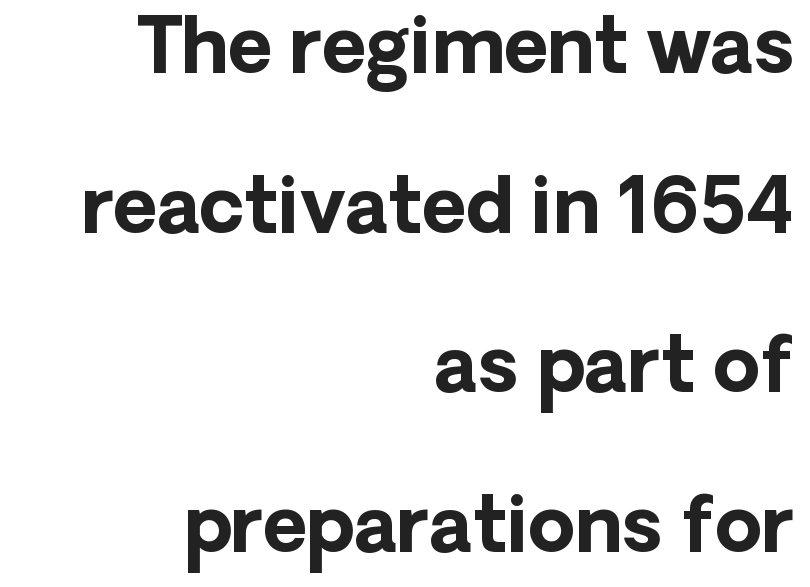
The image shows 76 px bold sans-serif type, upright; set right-aligned, loose line spacing (2.1x), normal letter spacing, not underlined; low stroke contrast and a medium x-height.
